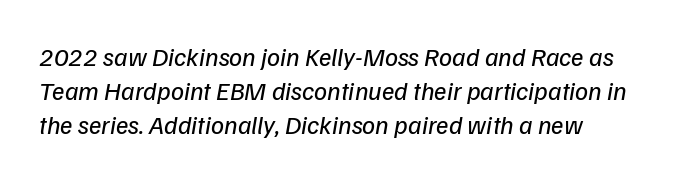
Vertical spacing — default. Nothing heavy about these letters — not bold at all. The foot of each line stays bare and open. There is no visible air inserted between adjacent glyphs.
